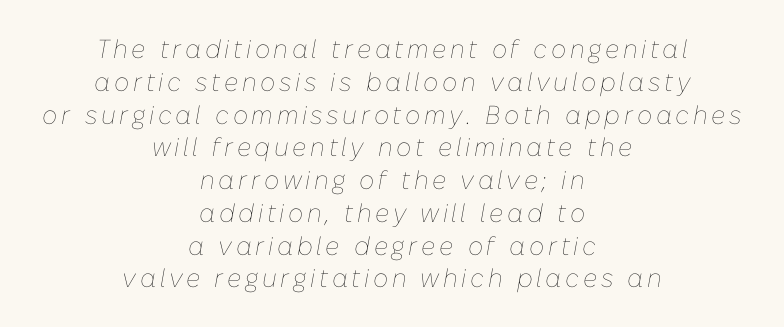
The image shows 26 px text type, italic (leaning right); set centered, normal line spacing (1.26x), not underlined.
